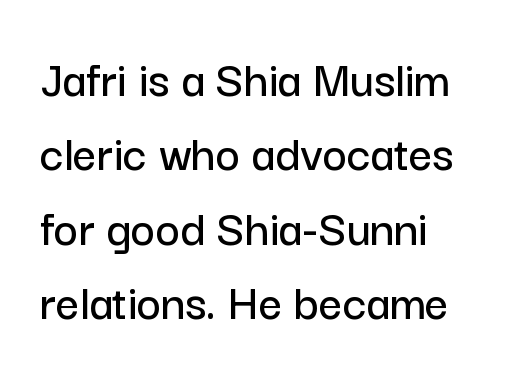
Clear beneath every line of the passage. Where is the straight margin? On the left. Regular leading. Do the characters align in a grid? No, the font is proportional. Observe the absence of serifs on each vertical stroke in this sample. Quick note: not italic, upright.
